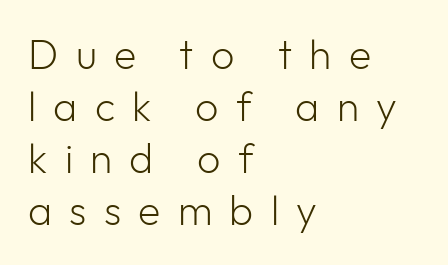
Looks like regular typesetting: each glyph gets only the width it needs. Is the type heavy? It reads as light-to-regular instead. The line texture is sparse and dotted thanks to wide tracking. Upright lettering throughout. The paragraph has a hard left edge and a soft right edge. The rows are spaced the way most documents space them.
